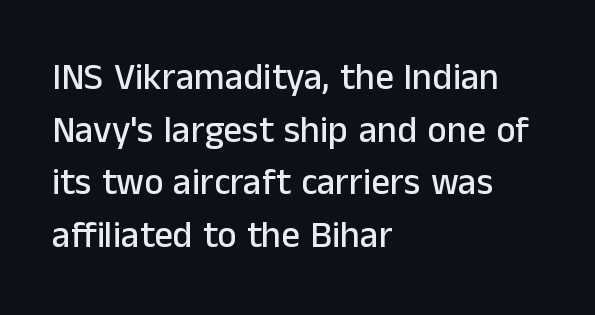
{"serif": "no", "italic": "no", "width": "normal", "stroke_contrast": "low", "x_height": "medium", "monospaced": "no", "underline": "no", "align": "left", "line_spacing": "normal", "line_spacing_ratio": 1.42, "letter_spacing": "normal", "letter_spacing_em": 0.0, "glyph_px": 37}
